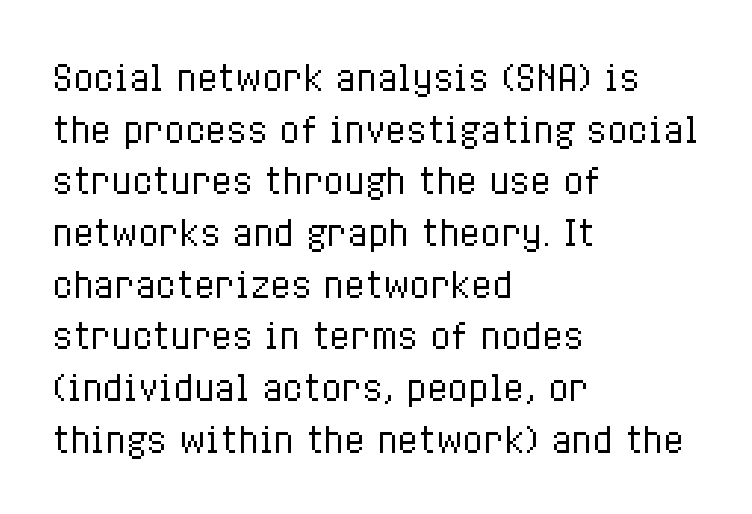
{"italic": "no", "bold": "no", "weight": "regular", "width": "condensed", "stroke_contrast": "low", "x_height": "medium", "monospaced": "no", "underline": "no", "align": "left", "line_spacing": "normal", "line_spacing_ratio": 1.52, "letter_spacing": "normal", "letter_spacing_em": 0.0, "glyph_px": 34}
